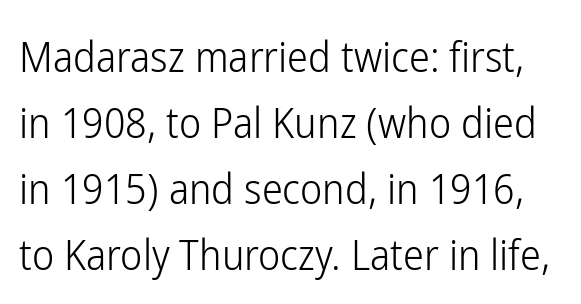
The image shows 42 px light, condensed sans-serif type, upright; set normal line spacing (1.57x), normal letter spacing, not underlined; low stroke contrast and a medium x-height.
